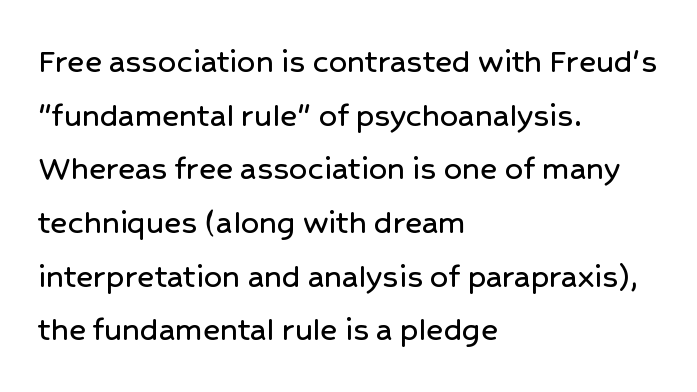
{"serif": "no", "italic": "no", "width": "normal", "stroke_contrast": "low", "x_height": "medium", "monospaced": "no", "underline": "no", "align": "left", "line_spacing": "normal", "line_spacing_ratio": 1.49, "letter_spacing": "normal", "letter_spacing_em": 0.0, "glyph_px": 36}
